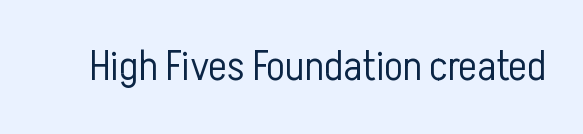
Descender tails drop into unmarked territory. A typesetter would call this proportional, since set widths differ per character. The lettering holds an erect, upright posture throughout. The typeface chosen for these lines omits serifs. Ink coverage per letter is moderate at most.
